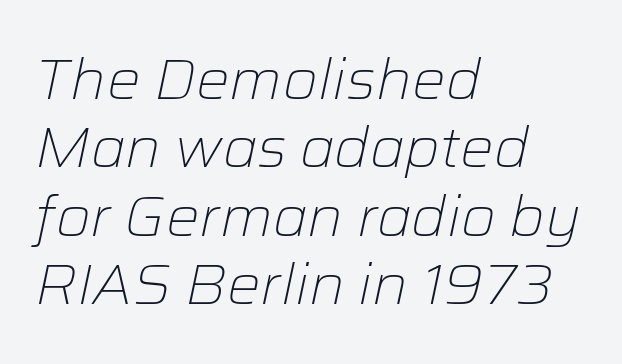
You could not count columns in this text — the font is proportionally spaced. Letters have the restrained weight of plain body copy at most. Has an underline been added? It has not. A typesetter would call this zero additional tracking. There's an unmistakable incline to the writing here. The passage is arranged the way most books set body copy — flush left.
